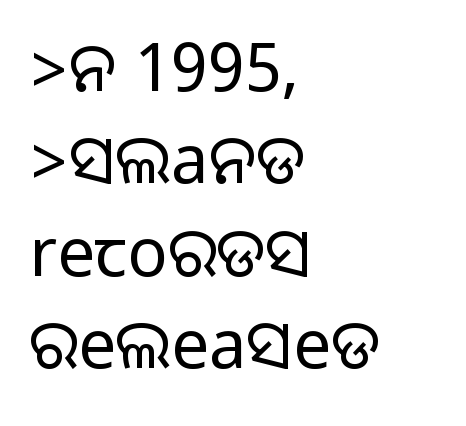
Q: Is the text italic (slanted)? A: No, it is upright.
Q: Is the typeface a serif or a sans-serif typeface? A: Sans-serif.
Q: Is the text underlined? A: No.
Q: How is the paragraph aligned? A: Left-aligned.
Q: Is the spacing between letters normal or unusually wide? A: Normal.
Q: Is the spacing between lines tight, normal or loose? A: Normal.
Q: Width (condensed, normal, or wide)? A: Normal.
Q: Stroke contrast? A: Medium.
Q: Monospaced? A: No.
